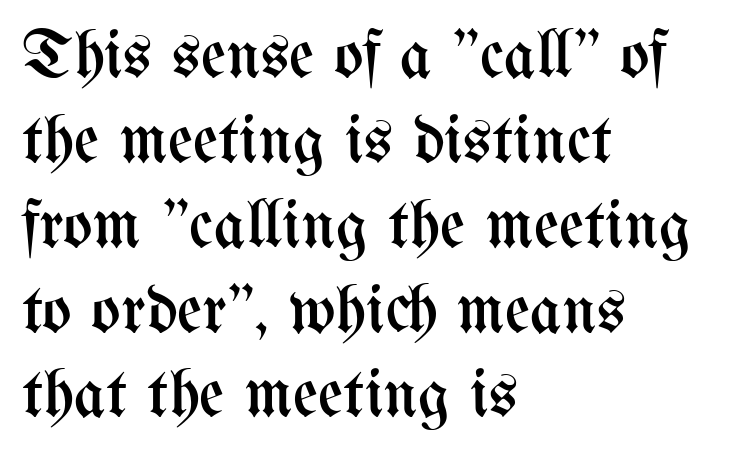
{"italic": "no", "bold": "no", "weight": "regular", "width": "condensed", "stroke_contrast": "medium", "x_height": "medium", "monospaced": "no", "underline": "no", "align": "left", "line_spacing_ratio": 1.23, "letter_spacing": "normal", "letter_spacing_em": 0.0, "glyph_px": 69}
